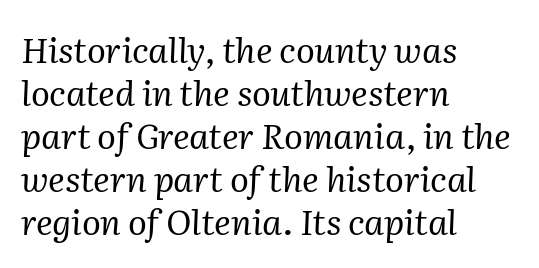
{"serif": "yes", "italic": "yes", "lean": "right", "slant_degrees": 2, "bold": "no", "weight": "regular", "width": "normal", "stroke_contrast": "medium", "x_height": "medium", "monospaced": "no", "underline": "no", "align": "left", "line_spacing_ratio": 1.23, "letter_spacing": "normal", "letter_spacing_em": 0.0, "glyph_px": 35}
